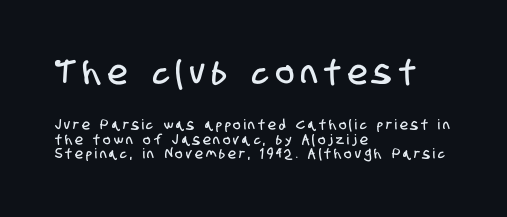
{"serif": "no", "width": "condensed", "stroke_contrast": "low", "x_height": "large", "monospaced": "no", "underline": "no", "align": "left", "line_spacing": "tight", "line_spacing_ratio": 1.03, "letter_spacing": "wide", "letter_spacing_em": 0.22, "larger_block": "first", "size_ratio": 2.43, "glyph_px": 34}
